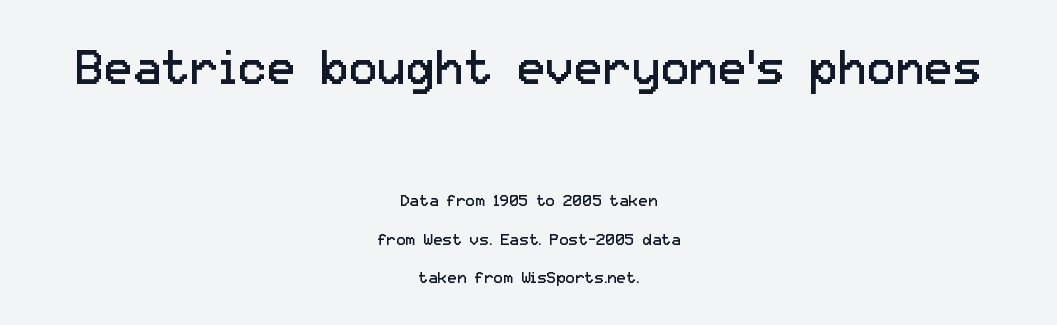
Q: Is the text bold? A: No.
Q: Is the text italic (slanted)? A: No, it is upright.
Q: Is the typeface a serif or a sans-serif typeface? A: Sans-serif.
Q: Is the text underlined? A: No.
Q: How is the paragraph aligned? A: Centered.
Q: Is the spacing between letters normal or unusually wide? A: Normal.
Q: Is the spacing between lines tight, normal or loose? A: Loose.
Q: Which block of text is set in a larger size, the first (top) or the second (bottom)? A: The first (top) one.
Q: Width (condensed, normal, or wide)? A: Normal.
Q: Stroke contrast? A: Low.
Q: x-height? A: Medium.
Q: Monospaced? A: No.
